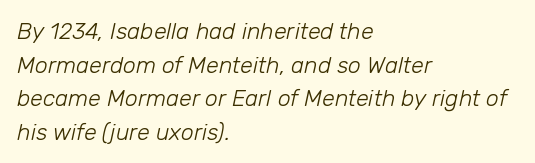
Q: Is the text bold? A: No.
Q: Is the text italic (slanted)? A: Yes, it leans right by about 12 degrees.
Q: Is the text underlined? A: No.
Q: How is the paragraph aligned? A: Left-aligned.
Q: Is the spacing between letters normal or unusually wide? A: Normal.
Q: Is the spacing between lines tight, normal or loose? A: Normal.
